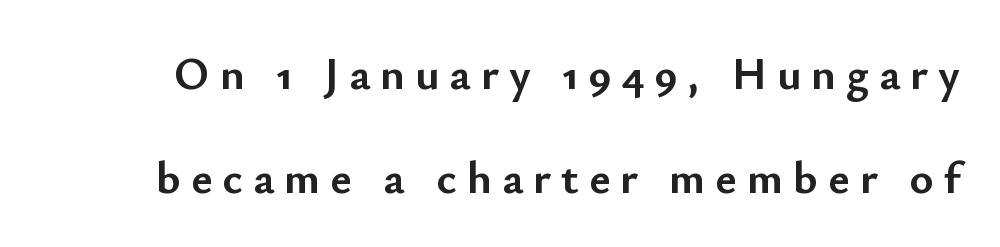
Q: Is the text bold? A: Yes.
Q: Is the text italic (slanted)? A: No, it is upright.
Q: Is the typeface a serif or a sans-serif typeface? A: Sans-serif.
Q: Is the text underlined? A: No.
Q: Is the spacing between letters normal or unusually wide? A: Unusually wide.
Q: Is the spacing between lines tight, normal or loose? A: Loose.
Q: Width (condensed, normal, or wide)? A: Normal.
Q: Stroke contrast? A: Low.
Q: x-height? A: Small.
Q: Monospaced? A: No.
